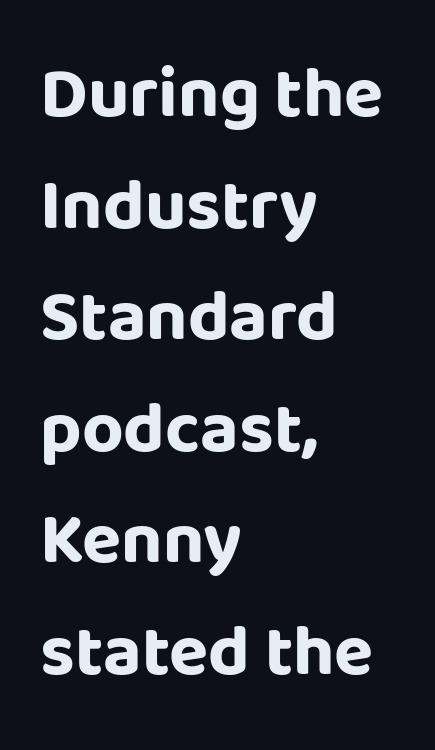
Note the varied advance widths — an 'i' is clearly narrower than an 'm'. Teacher's note: observe the even left margin — that is flush-left alignment. What weight is shown? A full bold with thick strokes. This is roman type, the default non-slanted kind.
